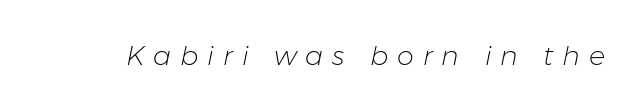
The image shows 27 px text type, italic (leaning right); set unusually wide letter spacing (+0.33 em), not underlined.
